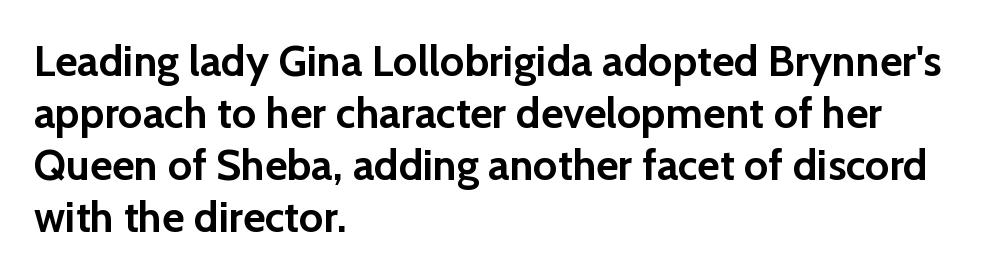
This is roman type, the default non-slanted kind. This rendering leaves character spacing at its baseline value. Heavy-handed strokes throughout: this text is bold. Underline: absent. Think of a printed novel: that variable character pitch is what you see here. Serif or sans? Sans — the stroke terminals are bare.
